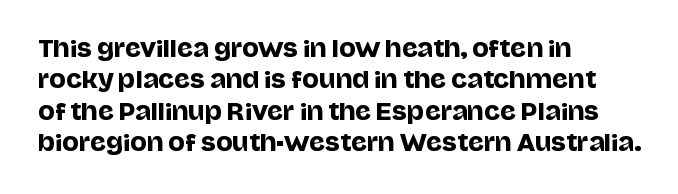
Q: Is the text italic (slanted)? A: No, it is upright.
Q: Is the text underlined? A: No.
Q: How is the paragraph aligned? A: Left-aligned.
Q: Is the spacing between letters normal or unusually wide? A: Normal.
Q: Is the spacing between lines tight, normal or loose? A: Normal.
